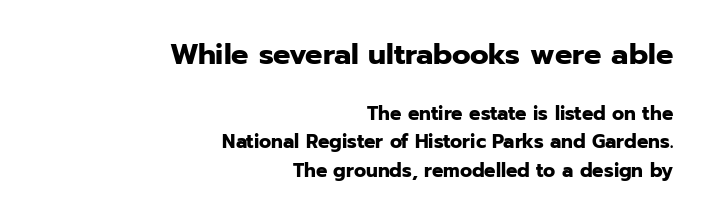
Typeset ragged left — the right edge is the straight one. The typeface chosen for these lines omits serifs. Tall strokes in this sample are plumb rather than angled. Size hierarchy here favors the leading block over the trailing one. These lines sit exactly where default settings would place them. Caption: bold face, heavy strokes.
